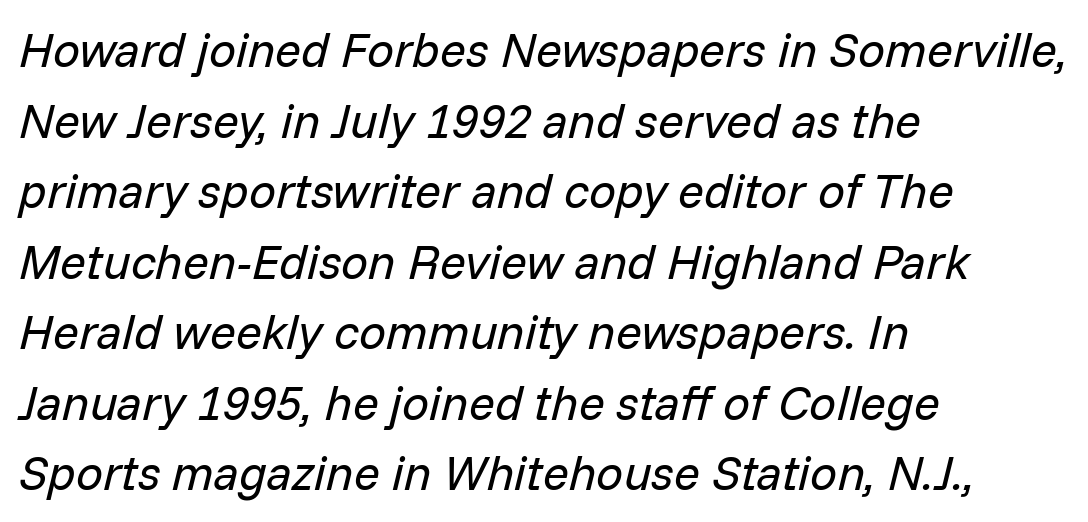
{"italic": "yes", "lean": "right", "slant_degrees": 14, "bold": "no", "weight": "regular", "width": "normal", "stroke_contrast": "low", "x_height": "medium", "monospaced": "no", "underline": "no", "align": "left", "line_spacing": "normal", "line_spacing_ratio": 1.47, "letter_spacing": "normal", "letter_spacing_em": 0.0, "glyph_px": 48}
